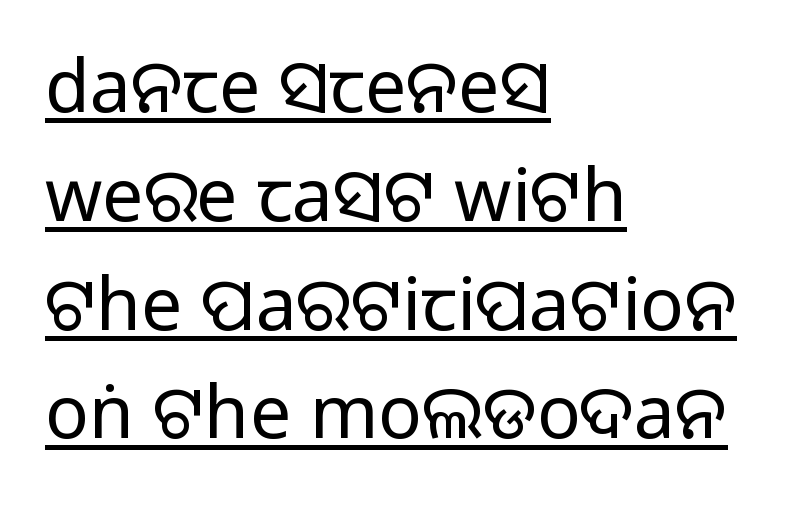
The image shows 73 px sans-serif type, upright; set left-aligned, normal line spacing (1.49x), normal letter spacing, underlined; medium stroke contrast.
